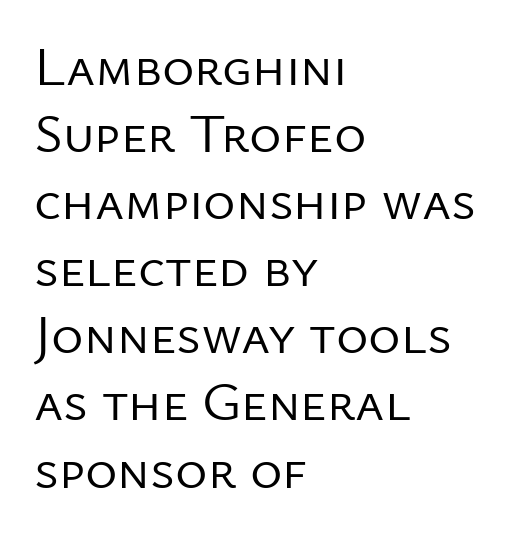
The image shows 55 px regular-weight sans-serif type, upright; set left-aligned, line spacing 1.22x, normal letter spacing, not underlined; low stroke contrast and a medium x-height.
